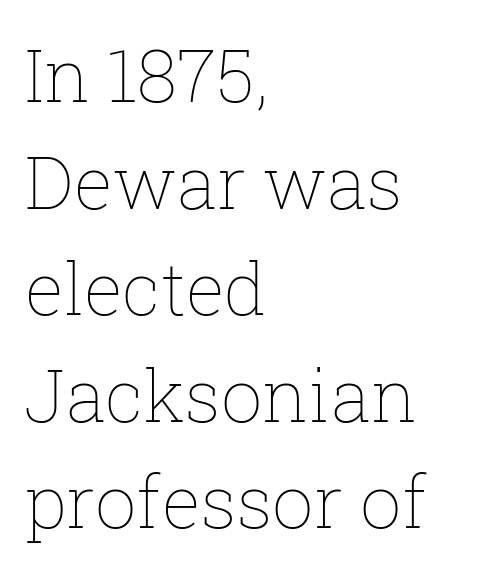
Q: Is the text bold? A: No.
Q: Is the text italic (slanted)? A: No, it is upright.
Q: Is the text underlined? A: No.
Q: How is the paragraph aligned? A: Left-aligned.
Q: Is the spacing between letters normal or unusually wide? A: Normal.
Q: Is the spacing between lines tight, normal or loose? A: Normal.
Q: Width (condensed, normal, or wide)? A: Normal.
Q: Stroke contrast? A: Low.
Q: x-height? A: Medium.
Q: Monospaced? A: No.
